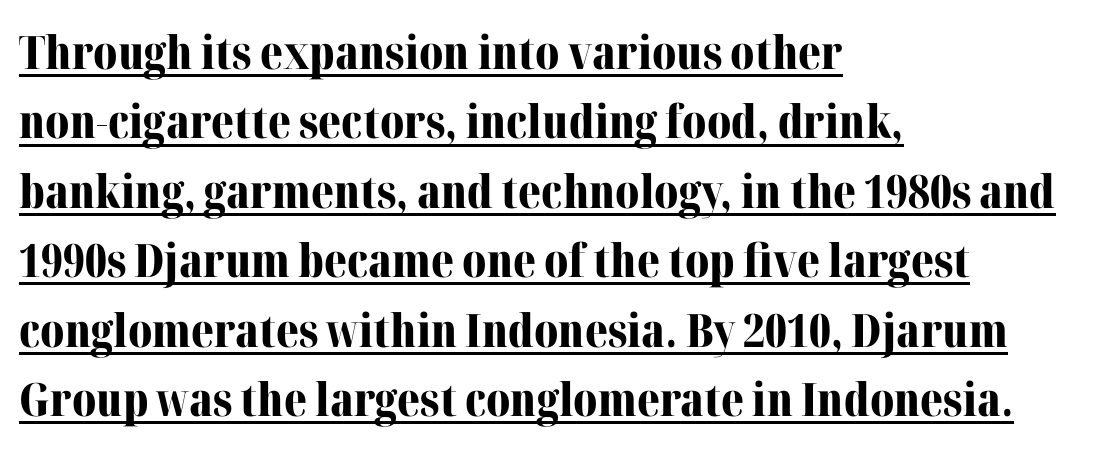
Q: Is the text bold? A: Yes.
Q: Is the text italic (slanted)? A: No, it is upright.
Q: Is the typeface a serif or a sans-serif typeface? A: Serif.
Q: Is the text underlined? A: Yes.
Q: How is the paragraph aligned? A: Left-aligned.
Q: Is the spacing between letters normal or unusually wide? A: Normal.
Q: Is the spacing between lines tight, normal or loose? A: Normal.
Q: Width (condensed, normal, or wide)? A: Normal.
Q: Stroke contrast? A: Medium.
Q: x-height? A: Medium.
Q: Monospaced? A: No.
